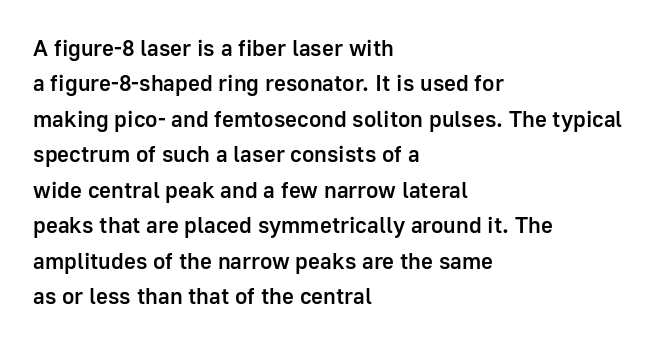
Q: Is the text bold? A: Semi-bold.
Q: Is the text italic (slanted)? A: No, it is upright.
Q: Is the text underlined? A: No.
Q: How is the paragraph aligned? A: Left-aligned.
Q: Is the spacing between letters normal or unusually wide? A: Normal.
Q: Is the spacing between lines tight, normal or loose? A: Normal.
